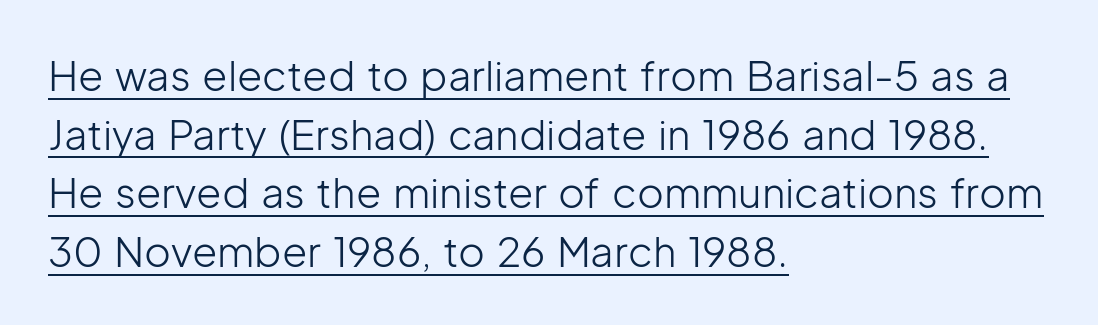
Q: Is the text bold? A: No.
Q: Is the text italic (slanted)? A: No, it is upright.
Q: Is the typeface a serif or a sans-serif typeface? A: Sans-serif.
Q: Is the text underlined? A: Yes.
Q: How is the paragraph aligned? A: Left-aligned.
Q: Is the spacing between letters normal or unusually wide? A: Normal.
Q: Is the spacing between lines tight, normal or loose? A: Normal.
Q: Width (condensed, normal, or wide)? A: Normal.
Q: Stroke contrast? A: Low.
Q: x-height? A: Medium.
Q: Monospaced? A: No.
